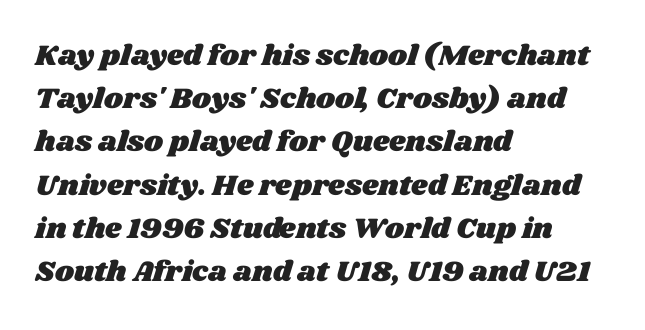
Does the leading feel generous? No, just average. The passage shown is typed in a proportional face where columns would drift. Glance below the letters and you will spot only blank space. Is the block centered? No — it sits flush against the left margin. Spacing between characters is what you'd get straight out of the box.
